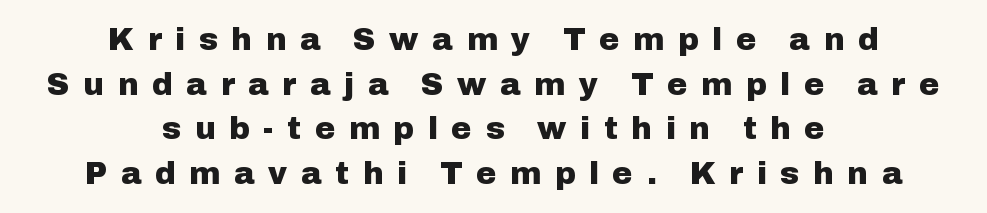
Q: Is the text bold? A: Yes.
Q: Is the text italic (slanted)? A: No, it is upright.
Q: Is the typeface a serif or a sans-serif typeface? A: Sans-serif.
Q: Is the text underlined? A: No.
Q: How is the paragraph aligned? A: Centered.
Q: Is the spacing between letters normal or unusually wide? A: Unusually wide.
Q: Is the spacing between lines tight, normal or loose? A: Normal.
Q: Width (condensed, normal, or wide)? A: Normal.
Q: Stroke contrast? A: Low.
Q: x-height? A: Medium.
Q: Monospaced? A: No.
